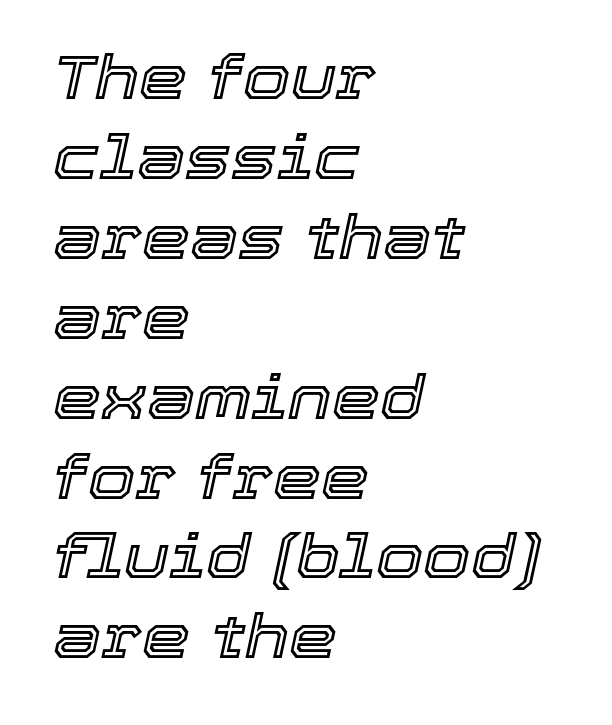
Q: Is the text italic (slanted)? A: Yes, it leans right by about 12 degrees.
Q: Is the text underlined? A: No.
Q: How is the paragraph aligned? A: Left-aligned.
Q: Is the spacing between letters normal or unusually wide? A: Normal.
Q: Is the spacing between lines tight, normal or loose? A: Normal.
Q: Width (condensed, normal, or wide)? A: Normal.
Q: x-height? A: Medium.
Q: Monospaced? A: No.
